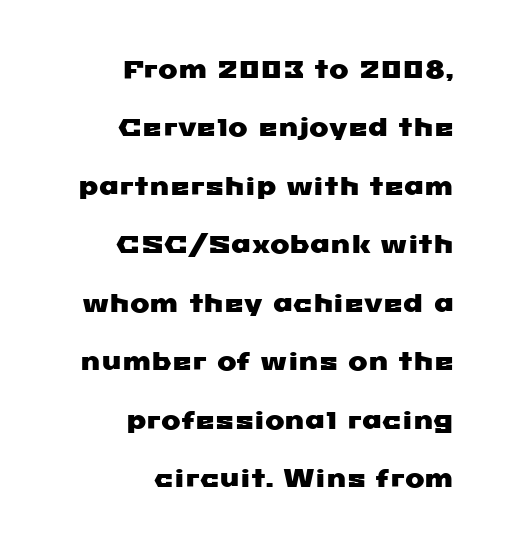
The image shows 26 px text type; set right-aligned, loose line spacing (2.25x), normal letter spacing, not underlined.
